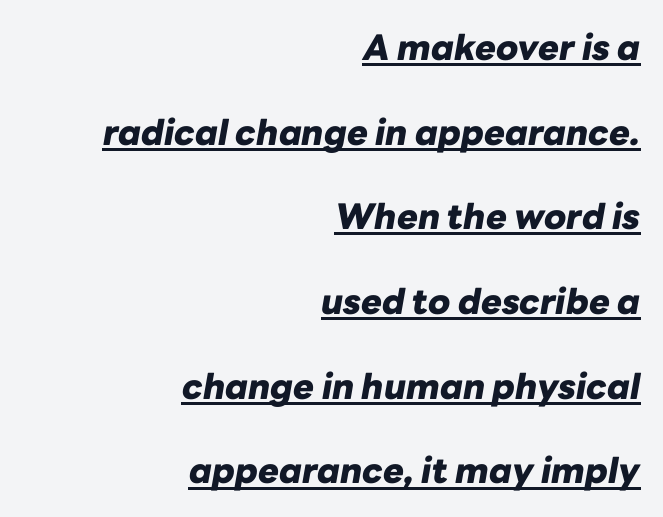
Typographic density is high because the face is bold. Tracking value appears to be zero — textbook default spacing. Summary of vertical rhythm: relaxed, with wide interline spacing. This rendering features underlined lettering. Slant detected: the letters are inclined.
